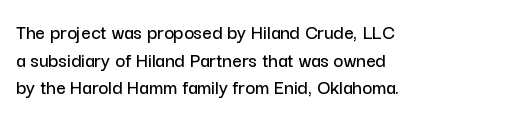
Every character sits straight up, as roman type does. Decoration check: the copy has no underline. A normal amount of white space separates one row of letters from the next. The passage shown has conventional tracking throughout.
